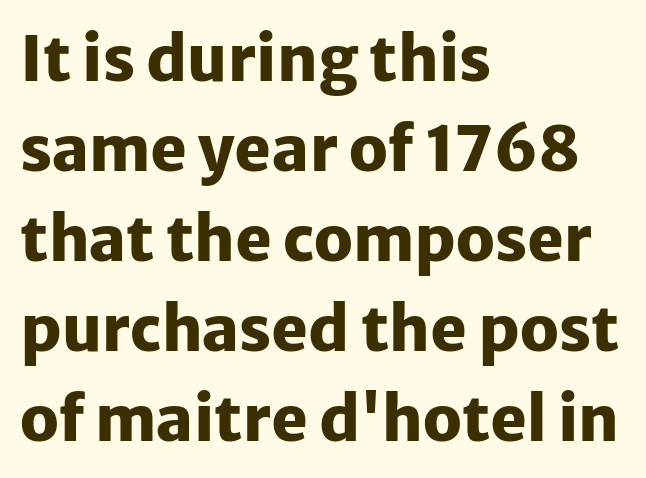
Q: Is the text bold? A: Yes.
Q: Is the text italic (slanted)? A: No, it is upright.
Q: Is the typeface a serif or a sans-serif typeface? A: Sans-serif.
Q: Is the text underlined? A: No.
Q: How is the paragraph aligned? A: Left-aligned.
Q: Is the spacing between letters normal or unusually wide? A: Normal.
Q: Is the spacing between lines tight, normal or loose? A: Normal.
Q: Width (condensed, normal, or wide)? A: Normal.
Q: Stroke contrast? A: Low.
Q: x-height? A: Medium.
Q: Monospaced? A: No.
